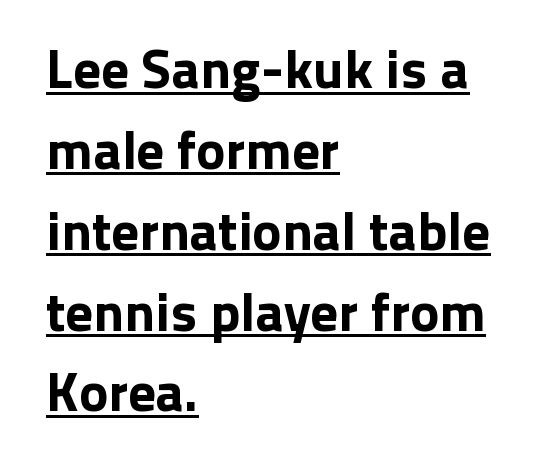
The image shows 55 px sans-serif type, upright; set left-aligned, normal line spacing (1.47x), normal letter spacing, underlined; low stroke contrast and a medium x-height.
